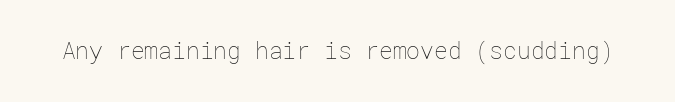
The type is set solid horizontally, with unmodified tracking. Words float on clear page, feet unadorned. A quiet, ordinary-to-light weight characterises the typeface. The type sits square on the baseline with zero lean.
